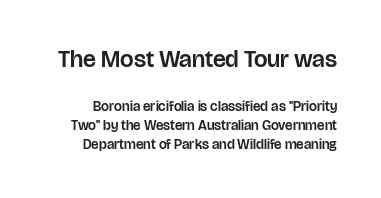
{"italic": "no", "underline": "no", "line_spacing": "normal", "line_spacing_ratio": 1.39, "letter_spacing": "normal", "letter_spacing_em": 0.0, "larger_block": "first", "size_ratio": 1.71, "glyph_px": 24}
